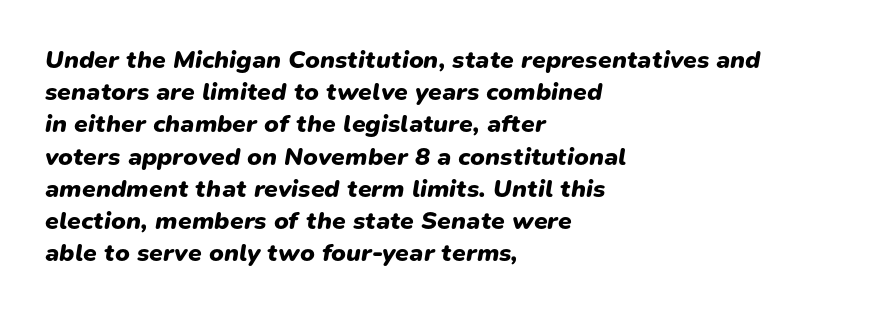
In terms of letterspacing, this is plain default setting. Its strokes are broad and dark, the hallmark of bold type. The space beneath each line is pristine and unruled. How would I describe the line gaps? Plain and ordinary. This rendering uses left alignment, leaving the right contour irregular.
